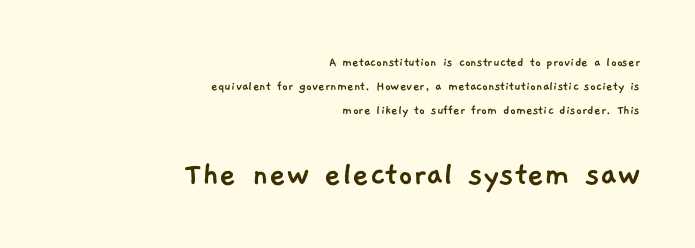
Lines of text with bare space underneath. Note: smaller setting up top, larger setting below. The passage shown is typed in a proportional face where columns would drift. Characters follow at the spacing the type designer built in. This sample is right-justified, so line beginnings fall wherever the words allow.
